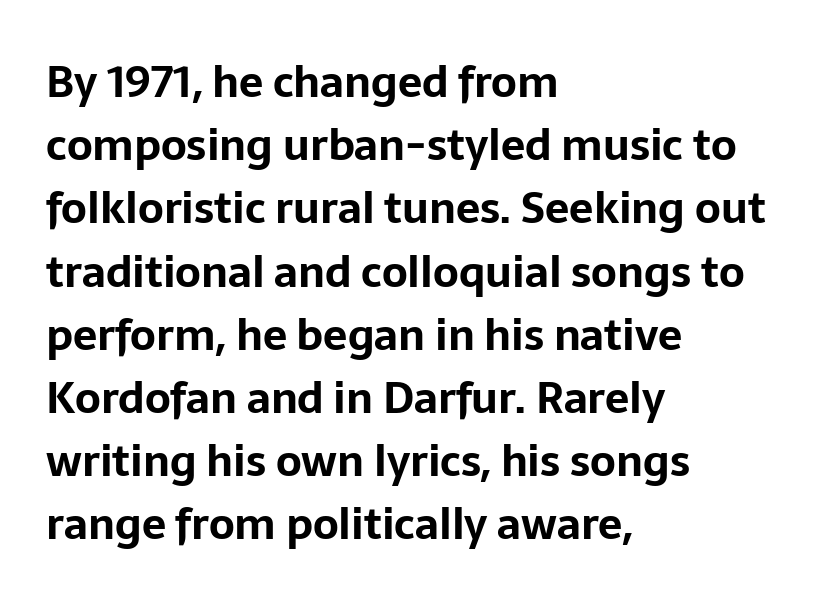
{"serif": "no", "italic": "no", "bold": "yes", "weight": "bold", "width": "normal", "stroke_contrast": "low", "x_height": "medium", "monospaced": "no", "underline": "no", "align": "left", "line_spacing": "normal", "line_spacing_ratio": 1.47, "letter_spacing": "normal", "letter_spacing_em": 0.0, "glyph_px": 43}
